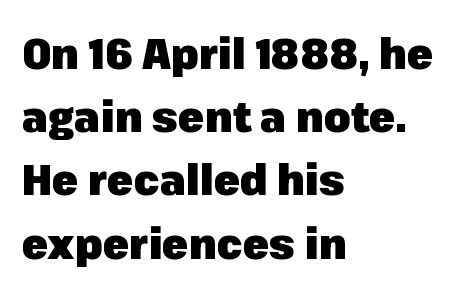
The image shows 43 px heavy sans-serif type, upright; set left-aligned, normal line spacing (1.47x), normal letter spacing, not underlined; low stroke contrast and a medium x-height.
